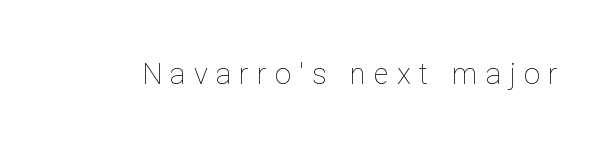
The weight would be labelled regular, book, light, or lighter still. Proportional: the letters do not fall into vertical columns. This rendering widens character spacing well past its baseline value. The typography opts for an upright posture over an oblique one.
